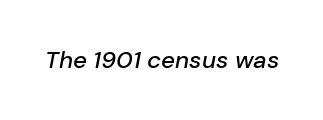
In terms of letterspacing, this is plain default setting. No word sits above an underline. The typography opts for an oblique posture over an upright one.
